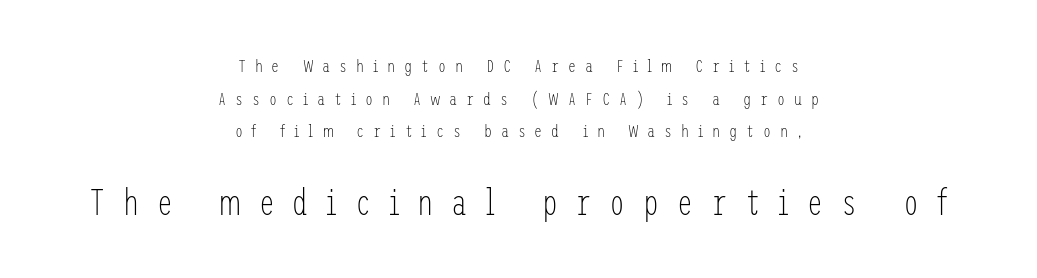
You can tell from the bare stems that sans-serif type was used. Glyph-to-glyph distance is far greater than everyday printed text. Vertical strokes here are truly vertical. The font is comparable to plain body text, perhaps lighter.
